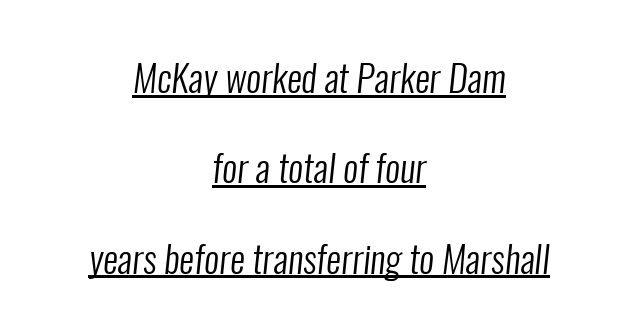
Q: Is the text bold? A: No.
Q: Is the typeface a serif or a sans-serif typeface? A: Sans-serif.
Q: Is the text underlined? A: Yes.
Q: How is the paragraph aligned? A: Centered.
Q: Is the spacing between letters normal or unusually wide? A: Normal.
Q: Is the spacing between lines tight, normal or loose? A: Loose.
Q: Width (condensed, normal, or wide)? A: Condensed.
Q: Stroke contrast? A: Low.
Q: x-height? A: Medium.
Q: Monospaced? A: No.
